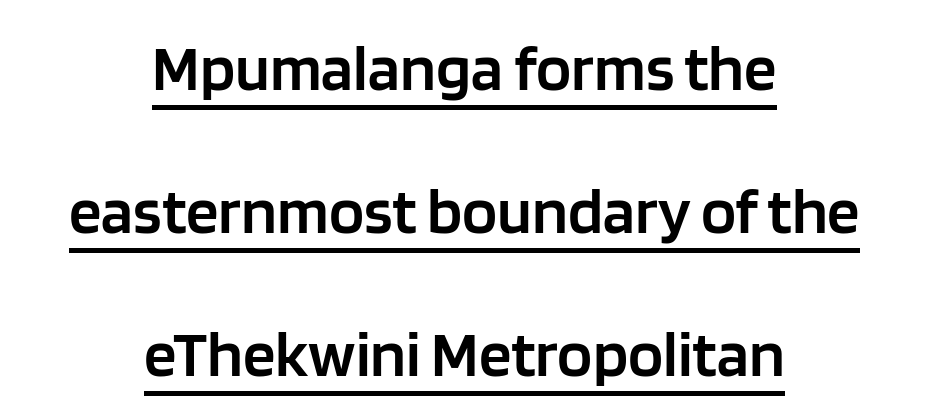
{"serif": "no", "italic": "no", "bold": "semi", "weight": "semibold", "width": "normal", "stroke_contrast": "low", "x_height": "large", "monospaced": "no", "underline": "yes", "align": "center", "line_spacing": "loose", "line_spacing_ratio": 2.2, "letter_spacing": "normal", "letter_spacing_em": 0.0, "glyph_px": 65}
